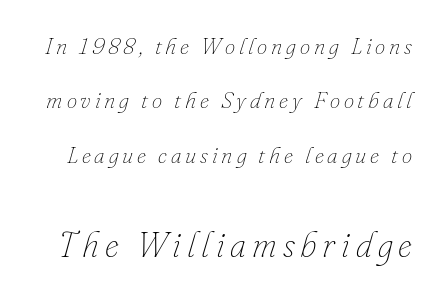
Q: Is the text bold? A: No.
Q: Is the text italic (slanted)? A: Yes, it leans right by about 16 degrees.
Q: Is the text underlined? A: No.
Q: Is the spacing between lines tight, normal or loose? A: Loose.
Q: Which block of text is set in a larger size, the first (top) or the second (bottom)? A: The second (bottom) one.
Q: Width (condensed, normal, or wide)? A: Normal.
Q: Stroke contrast? A: Low.
Q: x-height? A: Small.
Q: Monospaced? A: No.
